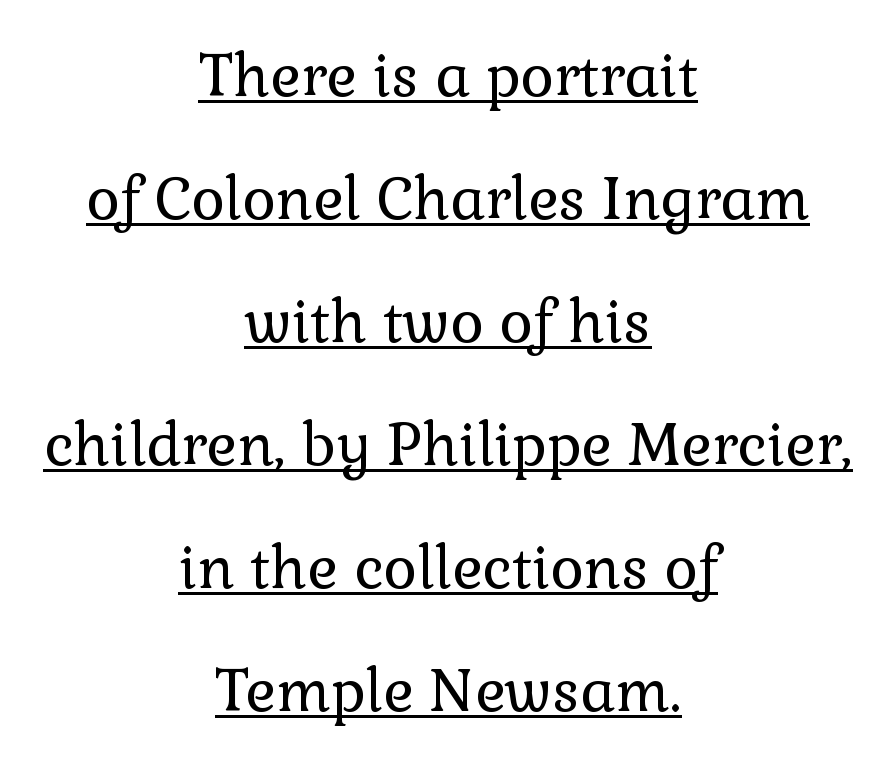
Little horizontal feet cap the strokes, marking this as serif type. A light-to-regular cut is what we see here. Each line is balanced around a shared central axis. Proportional: the letters do not fall into vertical columns. The passage shown stacks its lines with a broad gap.
